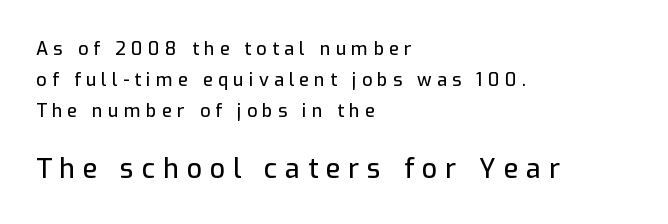
The words here are not underlined. These lines stack with their left ends in a neat column. Which of the two is more prominent by size? The second, at the bottom. Caption: expanded tracking, letters set apart.
